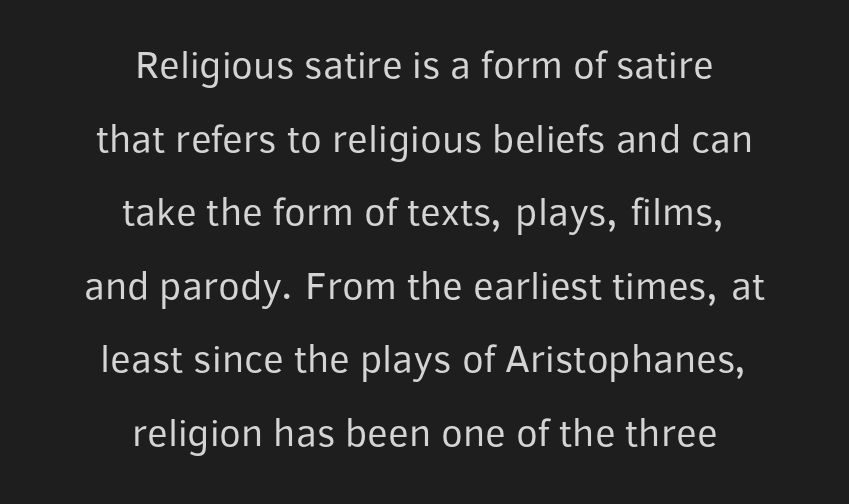
The image shows 40 px regular-weight sans-serif type, upright; set centered, line spacing 1.84x, normal letter spacing, not underlined; low stroke contrast and a medium x-height.
